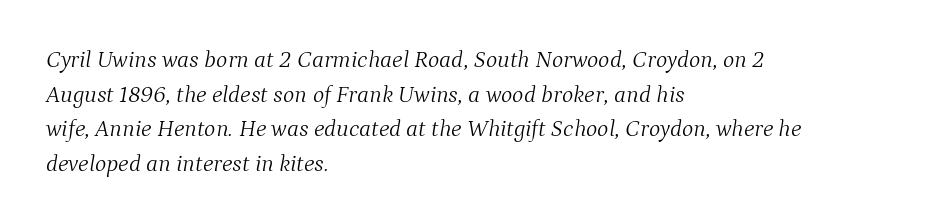
The image shows 24 px text type, italic (leaning right); set left-aligned, normal line spacing (1.44x), normal letter spacing, not underlined.
